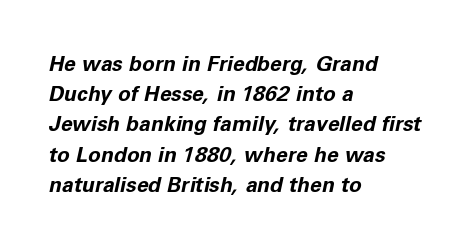
Slanted lettering throughout. Caption: standard tracking, unaltered. Normally led — the rows are evenly, conventionally spaced. The rendering uses a bold face; every stroke is thick and dark. Letters rest on an invisible, unmarked baseline.
